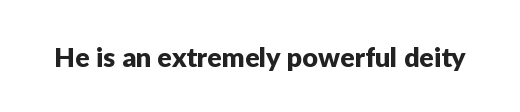
The image shows 27 px text type, upright; set normal letter spacing, not underlined.
